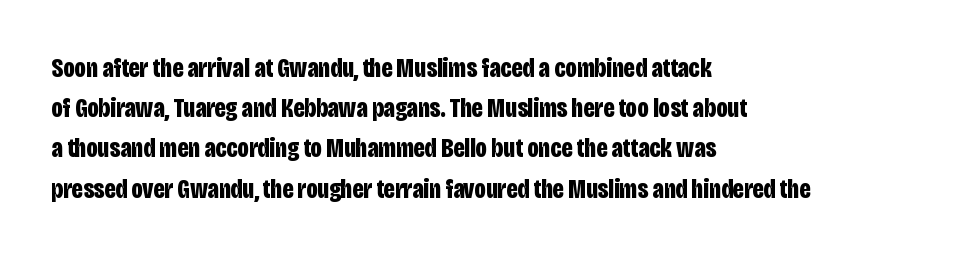
The rag falls on the right side of this text block. The axis of the letterforms is exactly vertical. Descender tails drop into unmarked territory. Inter-character spacing is left at the font's built-in metrics. Heavy, bold letterforms.
